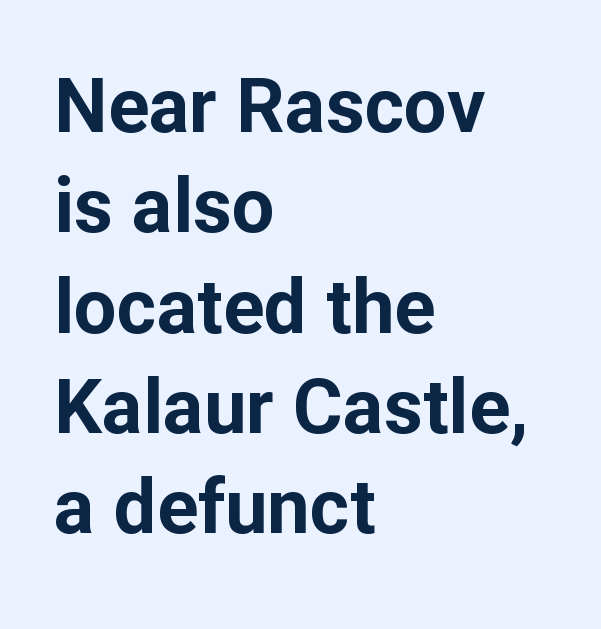
{"serif": "no", "italic": "no", "bold": "yes", "weight": "bold", "width": "normal", "stroke_contrast": "low", "x_height": "medium", "monospaced": "no", "underline": "no", "align": "left", "line_spacing": "normal", "line_spacing_ratio": 1.32, "letter_spacing": "normal", "letter_spacing_em": 0.0, "glyph_px": 76}
